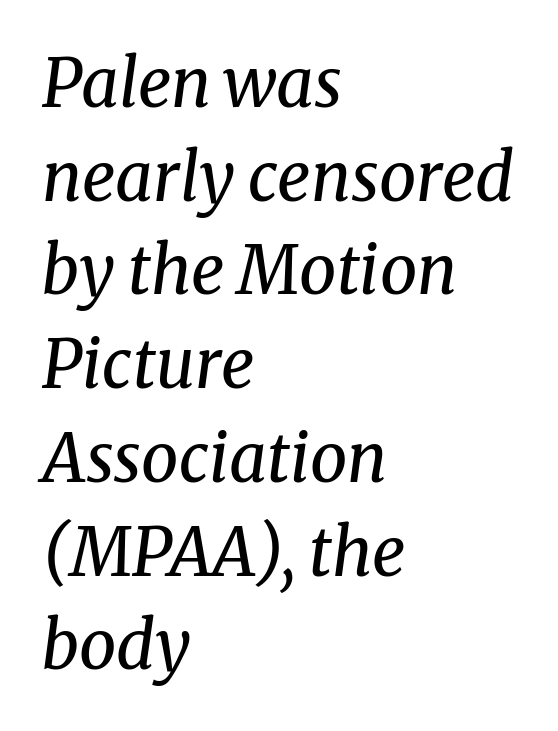
The face used here is proportionally spaced, like ordinary book or web type. Old-style or modern, the face here clearly has serifs. The gap between lines stays unmarked. Heaviness? Minimal to ordinary, like unemphasized prose.
